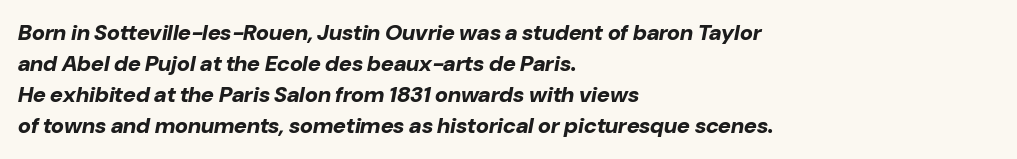
The image shows 22 px bold type, italic (leaning right); set left-aligned, normal line spacing (1.41x), normal letter spacing, not underlined.
